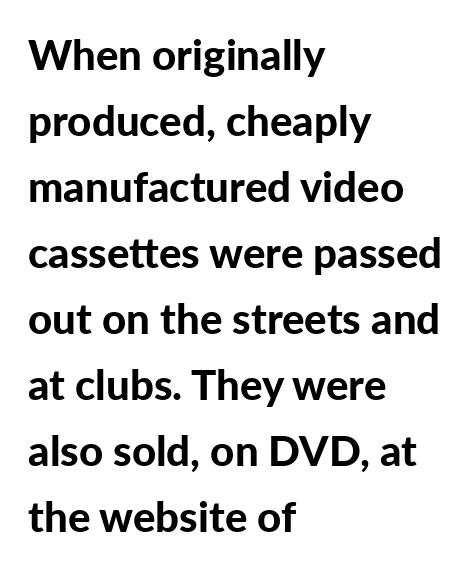
Q: Is the text bold? A: Yes.
Q: Is the text italic (slanted)? A: No, it is upright.
Q: Is the typeface a serif or a sans-serif typeface? A: Sans-serif.
Q: Is the text underlined? A: No.
Q: How is the paragraph aligned? A: Left-aligned.
Q: Is the spacing between letters normal or unusually wide? A: Normal.
Q: Is the spacing between lines tight, normal or loose? A: Normal.
Q: Width (condensed, normal, or wide)? A: Normal.
Q: Stroke contrast? A: Low.
Q: x-height? A: Medium.
Q: Monospaced? A: No.
